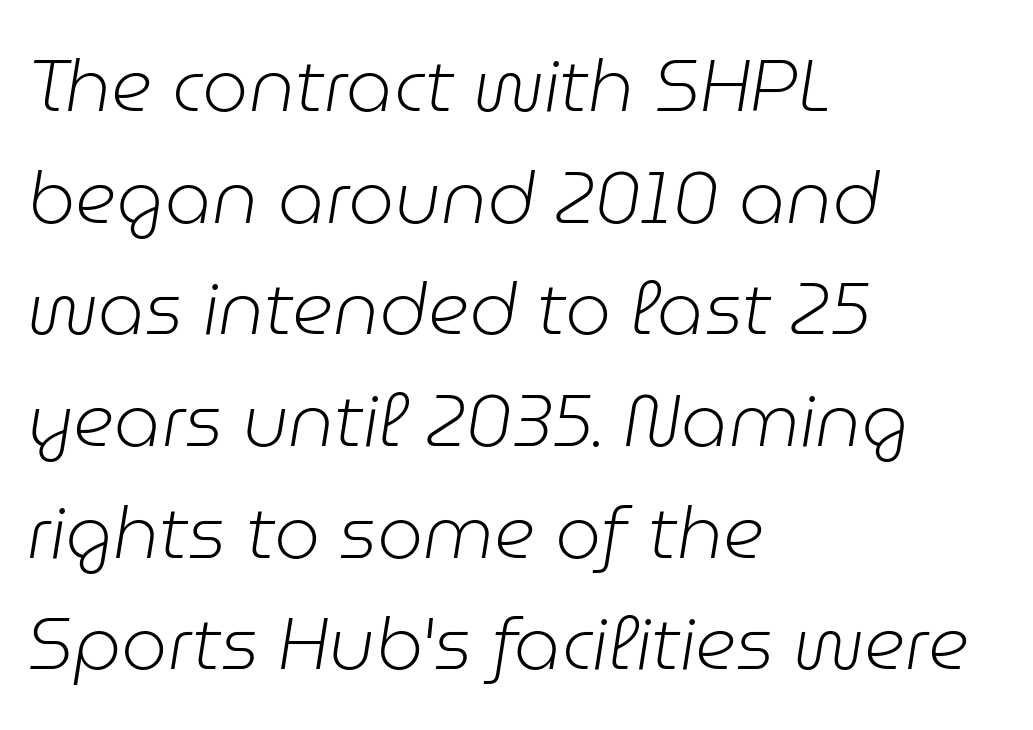
Q: Is the text bold? A: No.
Q: Is the text italic (slanted)? A: Yes, it leans right by about 9 degrees.
Q: Is the text underlined? A: No.
Q: How is the paragraph aligned? A: Left-aligned.
Q: Is the spacing between letters normal or unusually wide? A: Normal.
Q: Is the spacing between lines tight, normal or loose? A: Normal.
Q: Width (condensed, normal, or wide)? A: Normal.
Q: Stroke contrast? A: Low.
Q: x-height? A: Medium.
Q: Monospaced? A: No.
